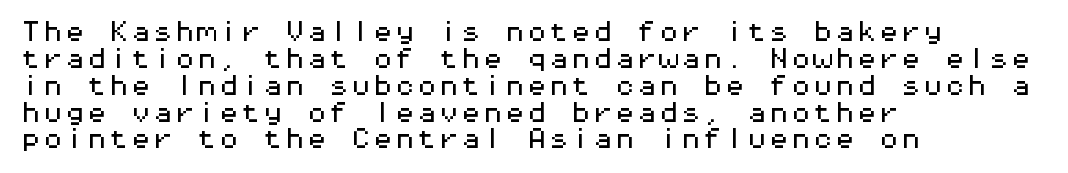
The image shows 22 px text type, upright; set left-aligned, line spacing 1.22x, normal letter spacing, not underlined.
